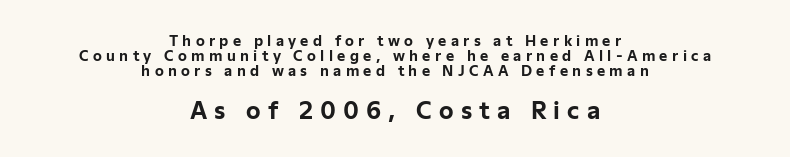
The image shows 23 px bold type, upright; set centered, tight line spacing (1.08x), unusually wide letter spacing (+0.31 em), not underlined; the second (bottom) block is 1.64x larger.
